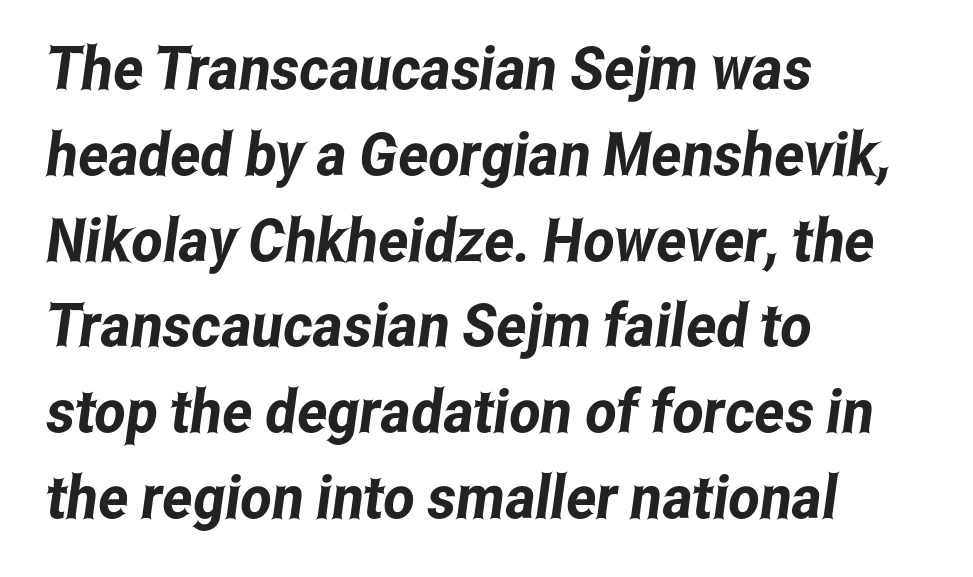
Letterform terminals end flat and unadorned throughout the passage. The vertical gap from one line to the next is medium. How are the letters spaced? Ordinarily, with no added tracking. Where is the straight margin? On the left. Do the characters align in a grid? No, the font is proportional.
